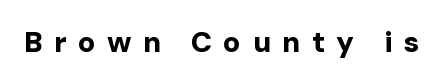
These lines were composed using upright roman letters. What stands out about the letter spacing? Its width — letters are far apart. Do the characters align in a grid? No, the font is proportional. The font is running at its bold setting. The glyphs in this specimen are sans serif.
